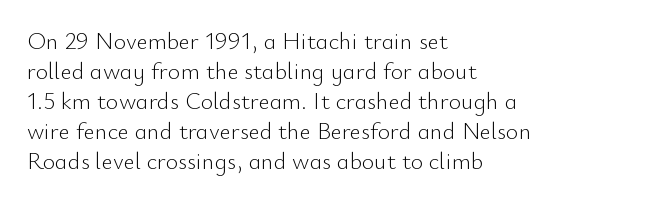
Q: Is the text bold? A: No.
Q: Is the text italic (slanted)? A: No, it is upright.
Q: Is the text underlined? A: No.
Q: How is the paragraph aligned? A: Left-aligned.
Q: Is the spacing between letters normal or unusually wide? A: Normal.
Q: Is the spacing between lines tight, normal or loose? A: Normal.
